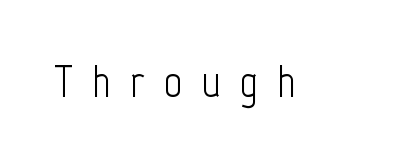
Q: Is the text bold? A: No.
Q: Is the text italic (slanted)? A: No, it is upright.
Q: Is the typeface a serif or a sans-serif typeface? A: Sans-serif.
Q: Is the text underlined? A: No.
Q: Is the spacing between letters normal or unusually wide? A: Unusually wide.
Q: Width (condensed, normal, or wide)? A: Condensed.
Q: Stroke contrast? A: Low.
Q: x-height? A: Medium.
Q: Monospaced? A: No.
